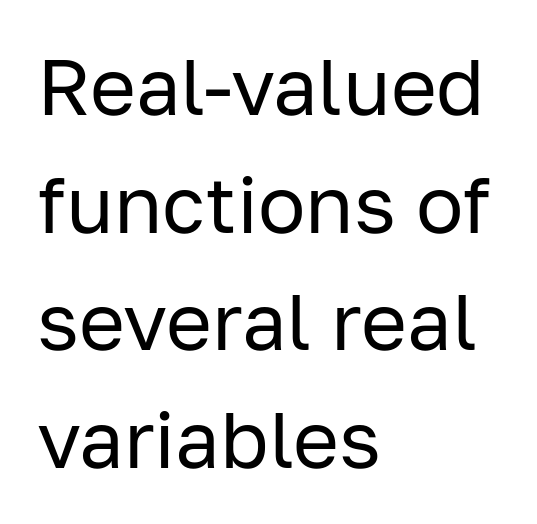
{"serif": "no", "italic": "no", "bold": "no", "weight": "regular", "width": "normal", "stroke_contrast": "low", "x_height": "medium", "monospaced": "no", "underline": "no", "align": "left", "line_spacing": "normal", "line_spacing_ratio": 1.49, "letter_spacing": "normal", "letter_spacing_em": 0.0, "glyph_px": 79}
